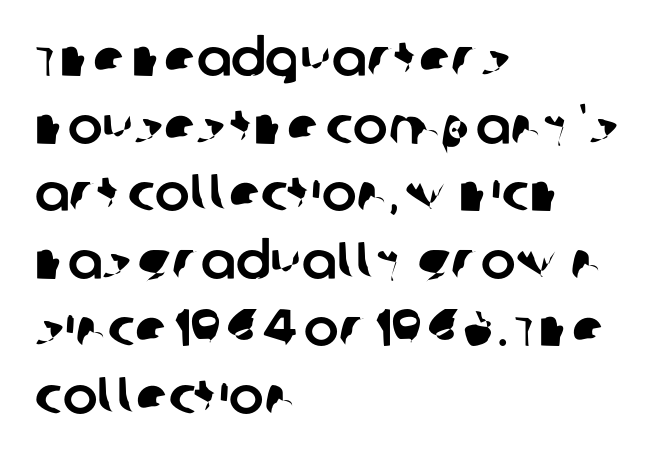
{"serif": "no", "width": "normal", "stroke_contrast": "low", "x_height": "large", "monospaced": "no", "underline": "no", "align": "left", "line_spacing": "normal", "line_spacing_ratio": 1.3, "letter_spacing": "normal", "letter_spacing_em": 0.0, "glyph_px": 52}
